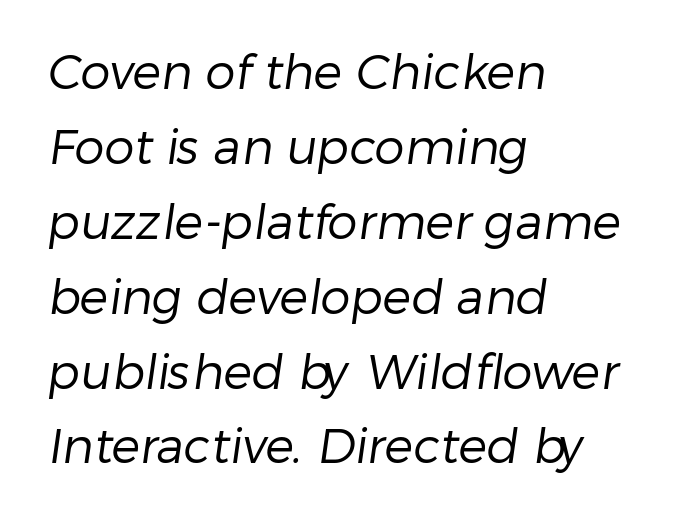
A classic flush-left, rag-right setting is used for this passage. Stems and bowls with no extra thickness — not bold. I'd call this a sans setting — the letters go barefoot. Nothing unusual about the tracking: characters are spaced as the font intends. Honestly, the row spacing looks completely unremarkable. Think of a printed novel: that variable character pitch is what you see here.
